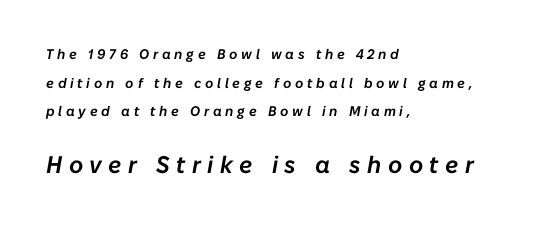
The image shows 24 px text type, italic (leaning right); set left-aligned, loose line spacing (2.05x), unusually wide letter spacing (+0.27 em), not underlined; the second (bottom) block is 1.71x larger.
